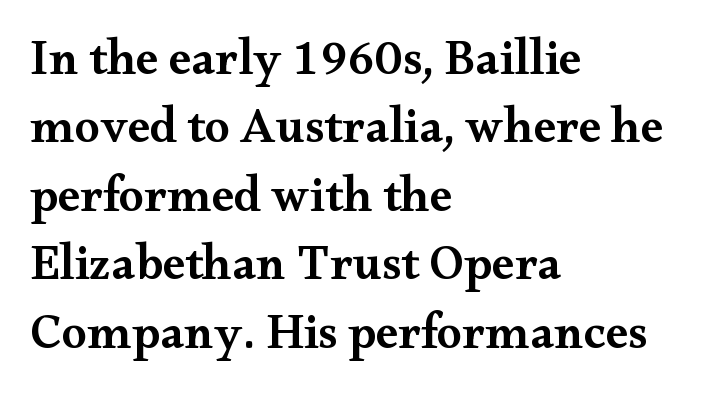
I'd call this a serif setting — the letters wear small feet. Heft: intermediate — a semibold. The lines in this sample share a left origin and differ only in where they stop. Do the characters align in a grid? No, the font is proportional. Between one letter and the next there's only the usual sliver of space.
